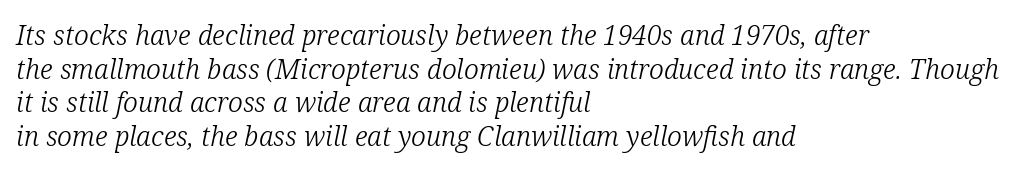
The image shows 27 px text type, italic (leaning right); set left-aligned, normal line spacing (1.25x), normal letter spacing, not underlined.
